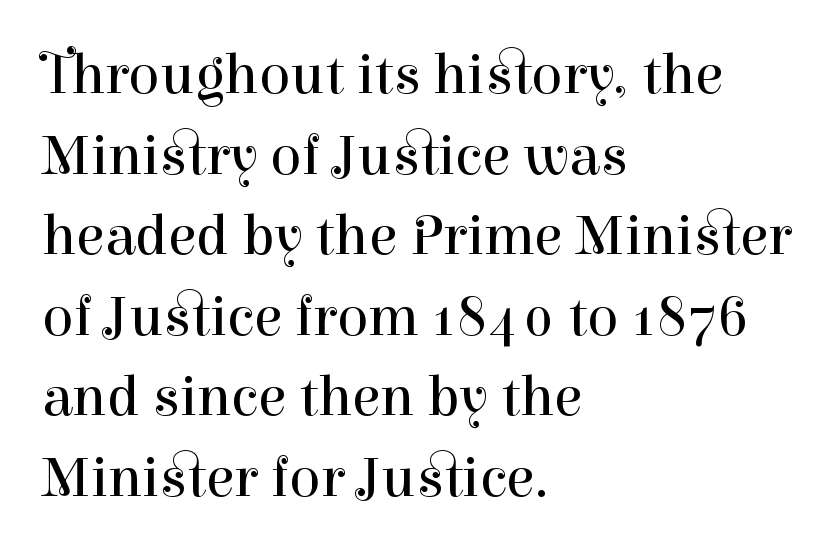
Unbolded letterforms with no extra heft. Between one letter and the next there's only the usual sliver of space. The typeface chosen for these lines features serifs. Summary of vertical rhythm: regular, with standard interline spacing. Notice how the stems are strictly vertical — no italics here.
